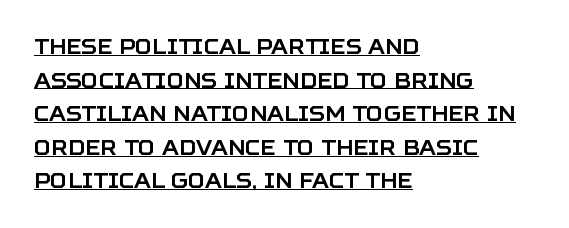
The lettering is marked with a stroke running underneath it. Casual observation: everything's shoved over to the left. Is there any slant? The stems are plumb. This sample keeps an unexceptional amount of space between lines. Spacing between characters is what you'd get straight out of the box.
